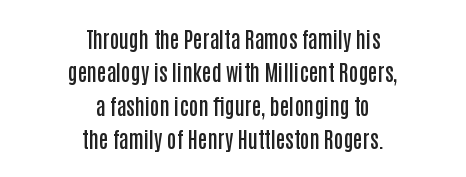
The image shows 21 px text type, upright; set centered, normal line spacing (1.59x), normal letter spacing, not underlined.
